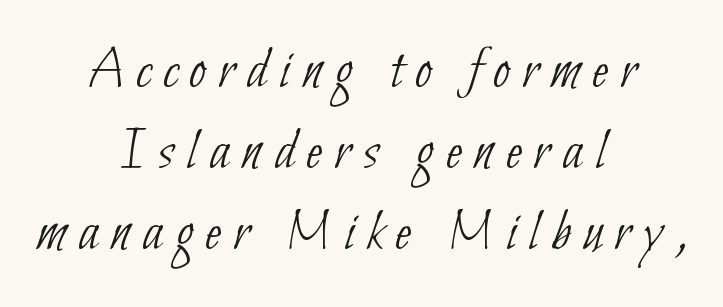
{"serif": "no", "bold": "no", "weight": "thin", "width": "condensed", "stroke_contrast": "low", "x_height": "small", "monospaced": "no", "underline": "no", "align": "center", "line_spacing": "normal", "line_spacing_ratio": 1.35, "letter_spacing": "wide", "letter_spacing_em": 0.21, "glyph_px": 60}
